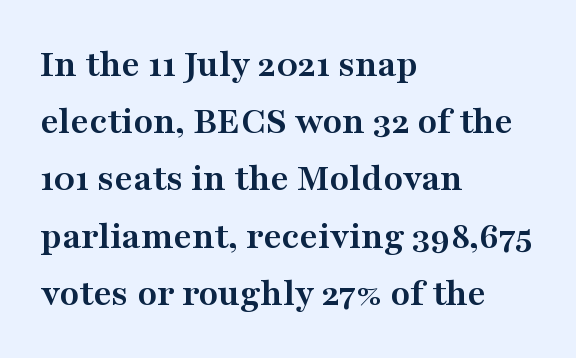
The image shows 40 px semibold, wide serif type, upright; set left-aligned, normal line spacing (1.43x), normal letter spacing, not underlined; medium stroke contrast and a medium x-height.
